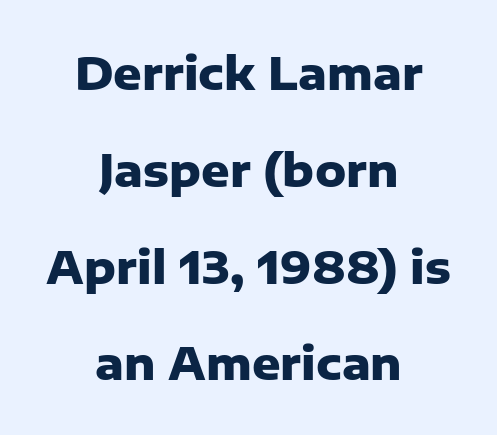
Q: Is the text bold? A: Yes.
Q: Is the text italic (slanted)? A: No, it is upright.
Q: Is the typeface a serif or a sans-serif typeface? A: Sans-serif.
Q: Is the text underlined? A: No.
Q: How is the paragraph aligned? A: Centered.
Q: Is the spacing between letters normal or unusually wide? A: Normal.
Q: Is the spacing between lines tight, normal or loose? A: Loose.
Q: Width (condensed, normal, or wide)? A: Normal.
Q: Stroke contrast? A: Low.
Q: x-height? A: Medium.
Q: Monospaced? A: No.
